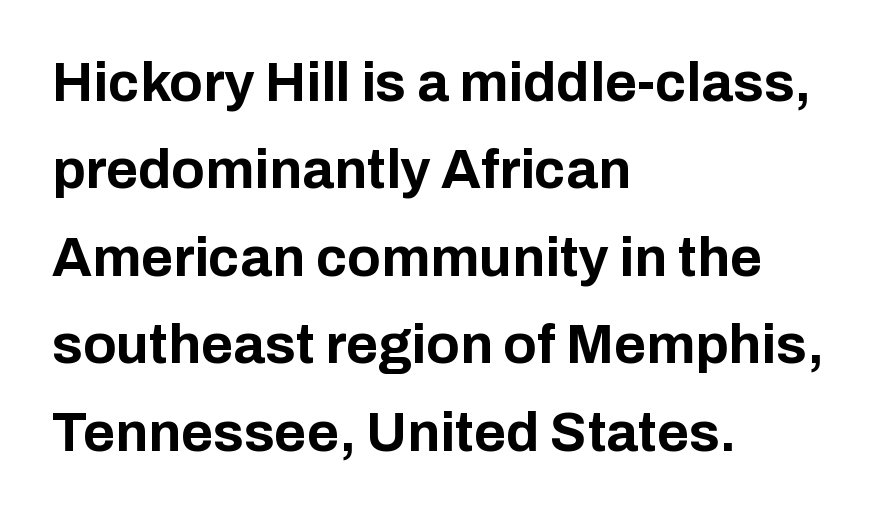
Q: Is the text bold? A: Yes.
Q: Is the text italic (slanted)? A: No, it is upright.
Q: Is the typeface a serif or a sans-serif typeface? A: Sans-serif.
Q: Is the text underlined? A: No.
Q: How is the paragraph aligned? A: Left-aligned.
Q: Is the spacing between letters normal or unusually wide? A: Normal.
Q: Is the spacing between lines tight, normal or loose? A: Normal.
Q: Width (condensed, normal, or wide)? A: Normal.
Q: Stroke contrast? A: Low.
Q: x-height? A: Medium.
Q: Monospaced? A: No.
